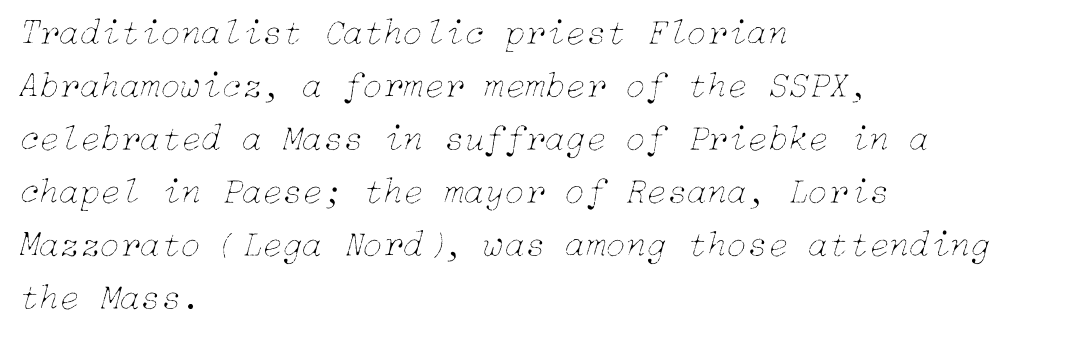
{"italic": "yes", "lean": "right", "slant_degrees": 15, "bold": "no", "weight": "thin", "width": "normal", "stroke_contrast": "low", "x_height": "medium", "underline": "no", "align": "left", "line_spacing": "normal", "line_spacing_ratio": 1.43, "letter_spacing": "normal", "letter_spacing_em": 0.0, "glyph_px": 37}
